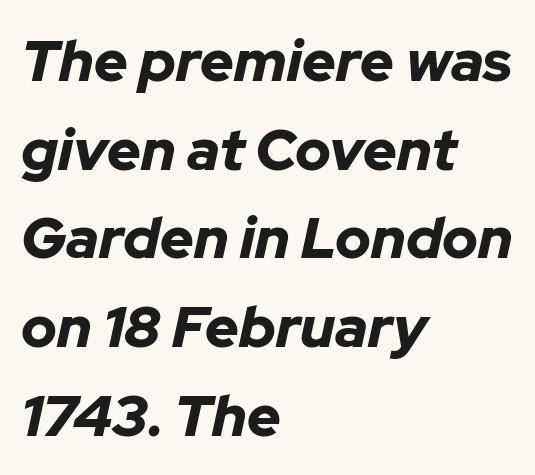
Q: Is the text bold? A: Yes.
Q: Is the text italic (slanted)? A: Yes, it leans right by about 12 degrees.
Q: Is the text underlined? A: No.
Q: How is the paragraph aligned? A: Left-aligned.
Q: Is the spacing between letters normal or unusually wide? A: Normal.
Q: Is the spacing between lines tight, normal or loose? A: Normal.
Q: Width (condensed, normal, or wide)? A: Normal.
Q: Stroke contrast? A: Low.
Q: x-height? A: Medium.
Q: Monospaced? A: No.
